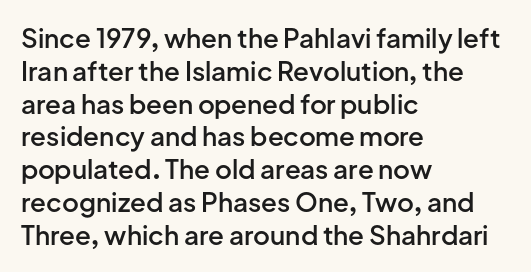
The image shows 26 px text type, upright; set left-aligned, normal line spacing (1.26x), normal letter spacing, not underlined.
